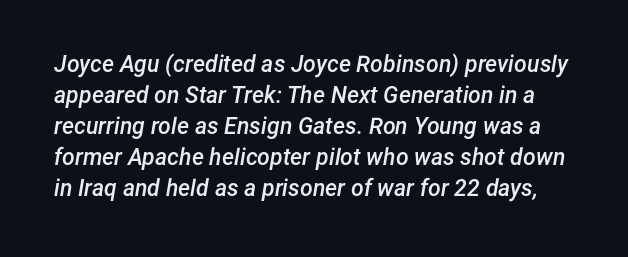
The horizontal fit of the characters is conventional and even. The typography opts for an oblique posture over an upright one. Honestly, the row spacing looks completely unremarkable. Unmarked baselines from the first word to the last.
